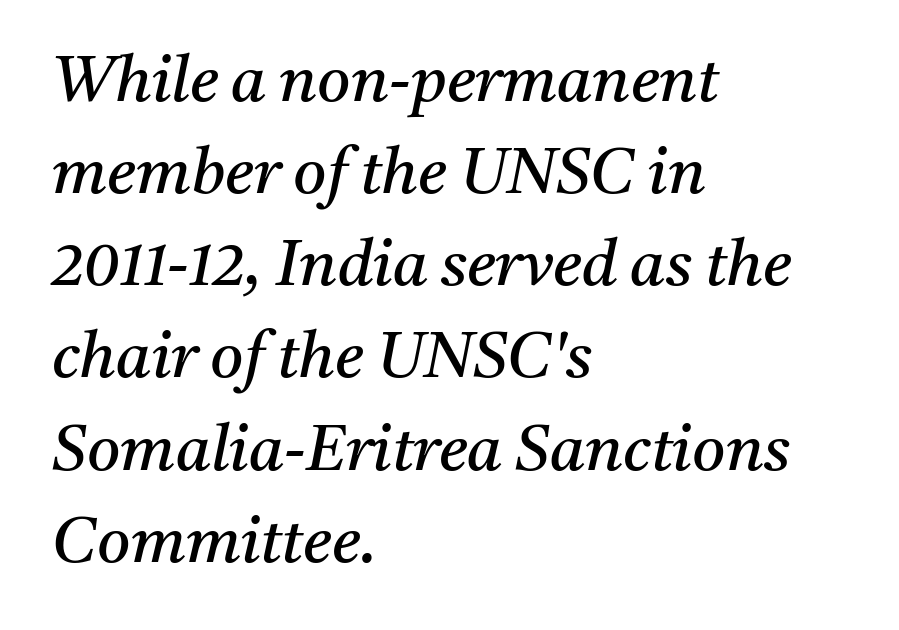
Varying glyph widths throughout — classic text-font behaviour. Look at the tracking — it's just the regular setting, nothing added. No chunkiness to these letters — they're not bold. The paragraph has a hard left edge and a soft right edge. The glyphs are unaccompanied by any horizontal stroke below them.
